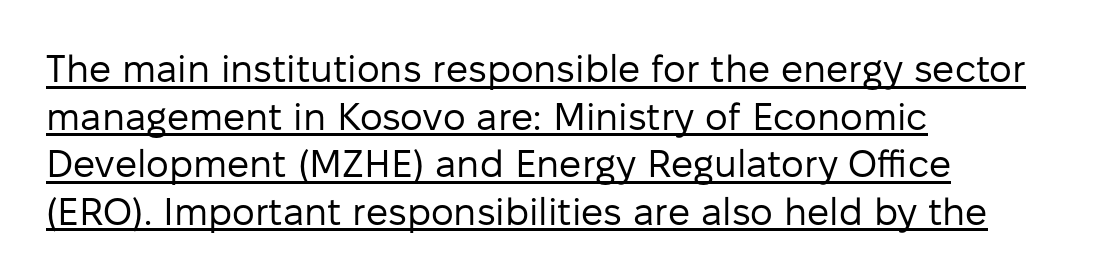
Q: Is the text bold? A: No.
Q: Is the text italic (slanted)? A: No, it is upright.
Q: Is the typeface a serif or a sans-serif typeface? A: Sans-serif.
Q: Is the text underlined? A: Yes.
Q: How is the paragraph aligned? A: Left-aligned.
Q: Is the spacing between letters normal or unusually wide? A: Normal.
Q: Width (condensed, normal, or wide)? A: Normal.
Q: Stroke contrast? A: Low.
Q: x-height? A: Medium.
Q: Monospaced? A: No.
